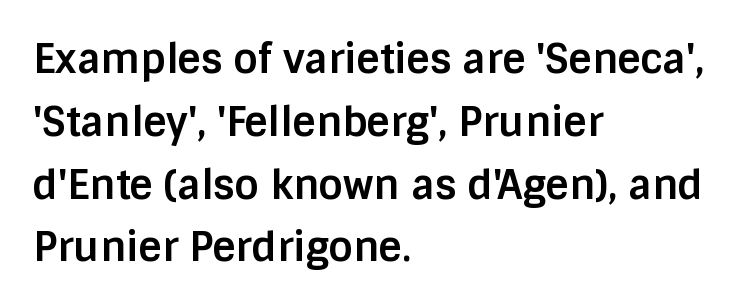
The image shows 40 px bold sans-serif type, upright; set left-aligned, normal line spacing (1.57x), normal letter spacing, not underlined; low stroke contrast and a large x-height.
